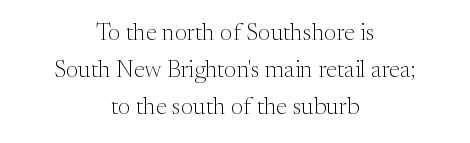
Underline: absent. Honestly, the row spacing looks completely unremarkable. Tall strokes in this sample are plumb rather than angled. Letter spacing: default. These glyphs show unthickened strokes, regular width or finer.
